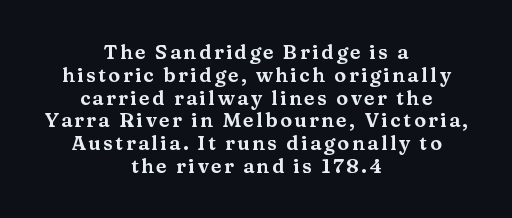
{"italic": "no", "underline": "no", "align": "center", "line_spacing": "tight", "line_spacing_ratio": 1.14, "glyph_px": 20}
